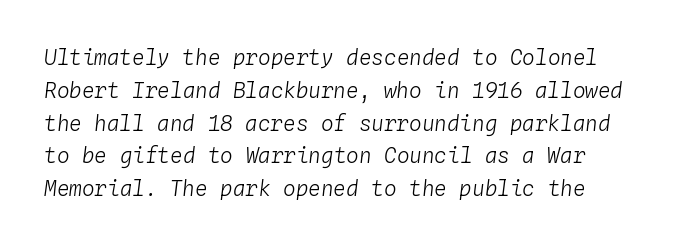
{"italic": "yes", "lean": "right", "slant_degrees": 4, "bold": "no", "underline": "no", "align": "left", "line_spacing": "normal", "line_spacing_ratio": 1.56, "letter_spacing": "normal", "letter_spacing_em": 0.0, "glyph_px": 21}
